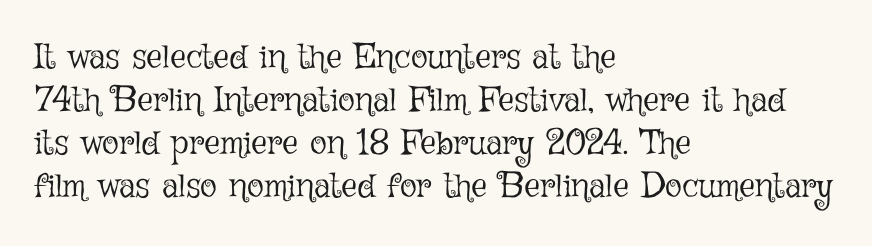
The rendering uses natural spacing where letterforms have individual widths. The string is rendered with underlining switched off. Counters stay open thanks to moderate or lighter strokes. The horizontal fit of the characters is conventional and even. Every stem runs plumb, perpendicular to the baseline. One-word summary of the alignment: left.
